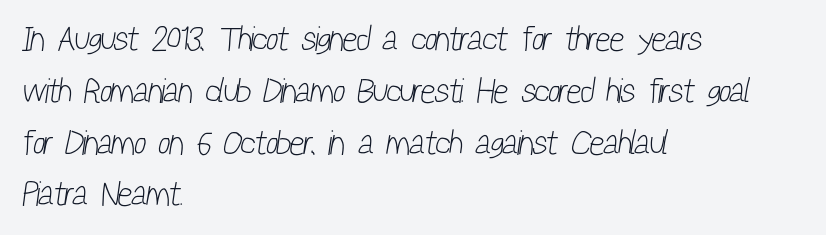
Check where the strokes stop: nothing finishes them off — pure sans. Each letter keeps its own natural width here, so spacing adapts to shape. A quiet, ordinary-to-light weight characterises the typeface. The vertical gap from one line to the next is medium.
